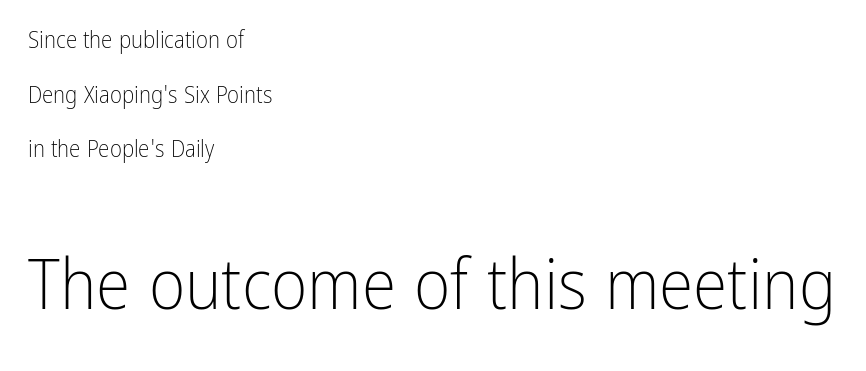
{"serif": "no", "italic": "no", "bold": "no", "weight": "light", "width": "condensed", "stroke_contrast": "low", "x_height": "medium", "monospaced": "no", "underline": "no", "align": "left", "line_spacing": "loose", "line_spacing_ratio": 2.37, "letter_spacing": "normal", "letter_spacing_em": 0.0, "larger_block": "second", "size_ratio": 3.04, "glyph_px": 70}
